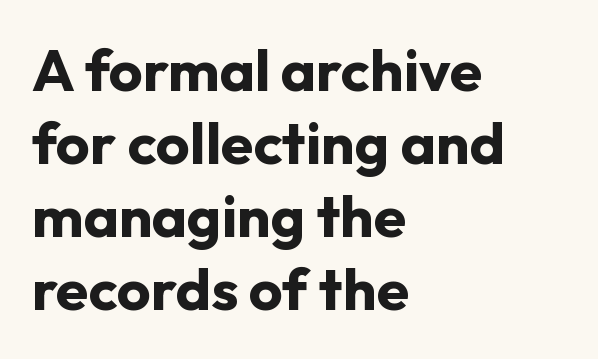
The image shows 59 px bold sans-serif type, upright; set left-aligned, line spacing 1.24x, normal letter spacing, not underlined; low stroke contrast and a medium x-height.
